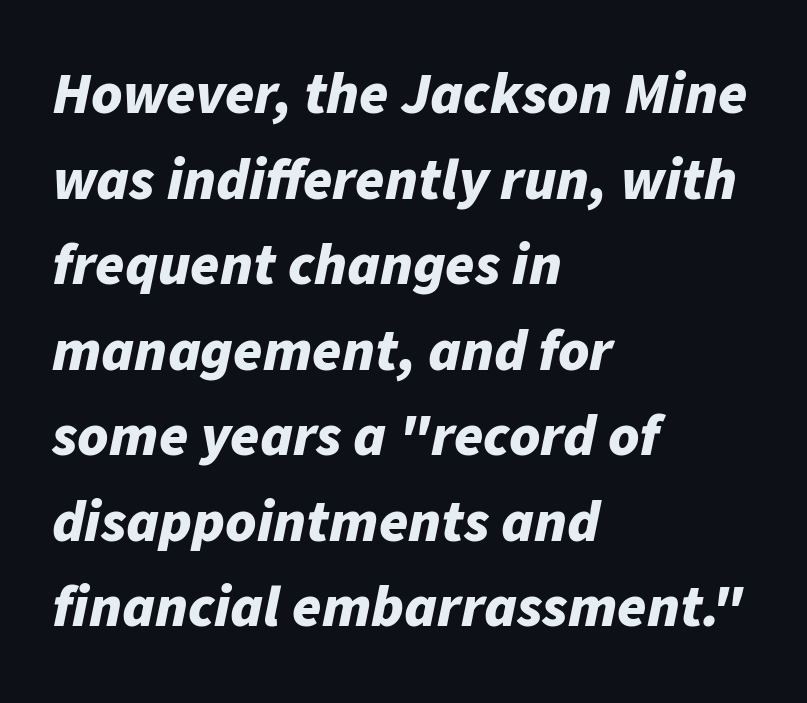
{"italic": "yes", "lean": "right", "slant_degrees": 11, "bold": "yes", "weight": "bold", "width": "normal", "stroke_contrast": "low", "x_height": "medium", "monospaced": "no", "underline": "no", "align": "left", "line_spacing": "normal", "line_spacing_ratio": 1.45, "letter_spacing": "normal", "letter_spacing_em": 0.0, "glyph_px": 59}
